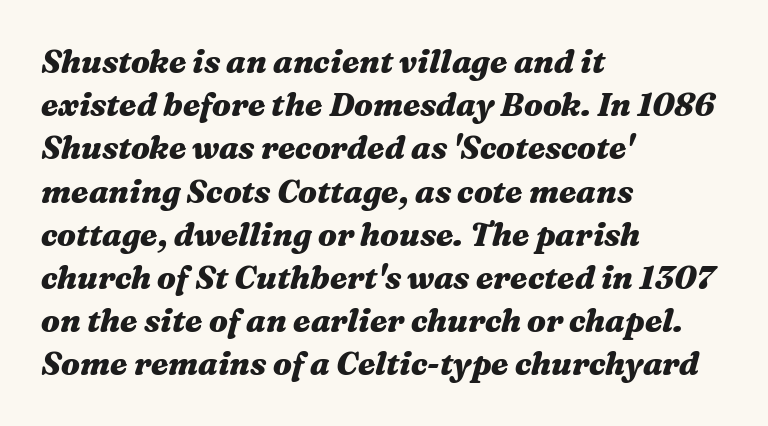
The paragraph shown leans on its left margin. Heavy, bold letterforms. Each letter keeps its own natural width here, so spacing adapts to shape. Regular leading. Is the type slanted? Yes — the strokes lean at a clear angle. Glance below the letters and you will spot only blank space.
